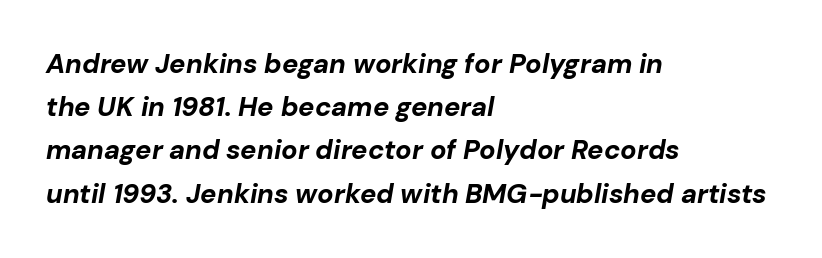
Q: Is the text bold? A: Yes.
Q: Is the text italic (slanted)? A: Yes, it leans right by about 10 degrees.
Q: Is the text underlined? A: No.
Q: How is the paragraph aligned? A: Left-aligned.
Q: Is the spacing between letters normal or unusually wide? A: Normal.
Q: Is the spacing between lines tight, normal or loose? A: Normal.
